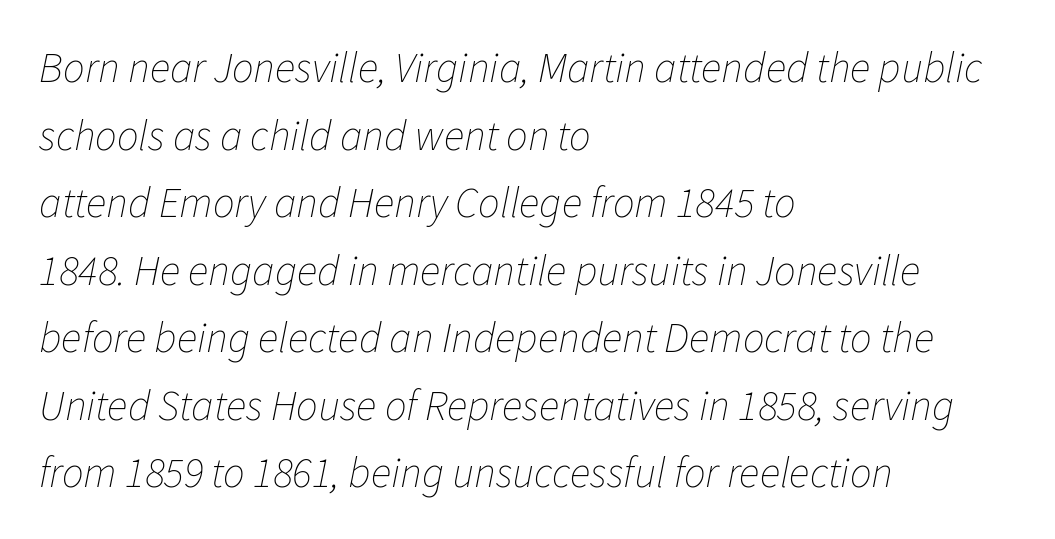
Q: Is the text bold? A: No.
Q: Is the text italic (slanted)? A: Yes, it leans right by about 11 degrees.
Q: Is the text underlined? A: No.
Q: How is the paragraph aligned? A: Left-aligned.
Q: Is the spacing between letters normal or unusually wide? A: Normal.
Q: Is the spacing between lines tight, normal or loose? A: Normal.
Q: Width (condensed, normal, or wide)? A: Normal.
Q: Stroke contrast? A: Low.
Q: x-height? A: Medium.
Q: Monospaced? A: No.
